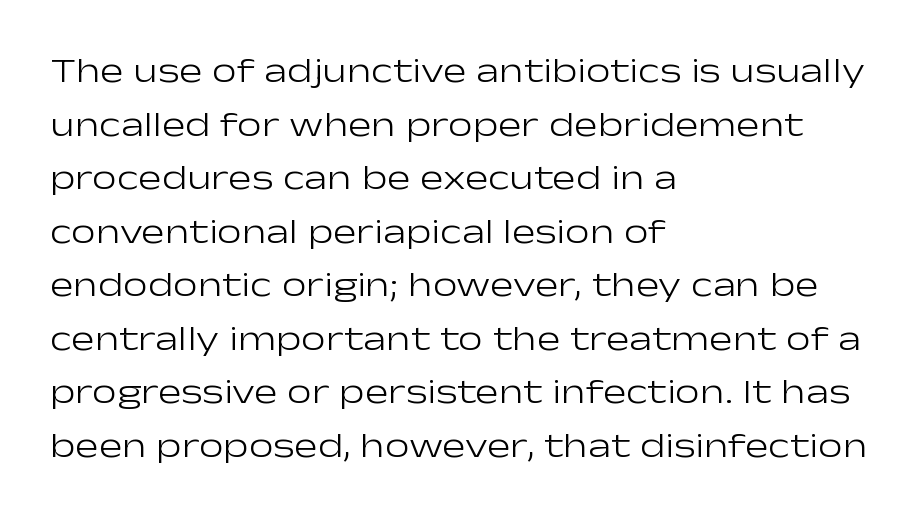
Q: Is the text bold? A: No.
Q: Is the text italic (slanted)? A: No, it is upright.
Q: Is the typeface a serif or a sans-serif typeface? A: Sans-serif.
Q: Is the text underlined? A: No.
Q: How is the paragraph aligned? A: Left-aligned.
Q: Is the spacing between letters normal or unusually wide? A: Normal.
Q: Is the spacing between lines tight, normal or loose? A: Normal.
Q: Width (condensed, normal, or wide)? A: Wide.
Q: Stroke contrast? A: Low.
Q: x-height? A: Medium.
Q: Monospaced? A: No.
